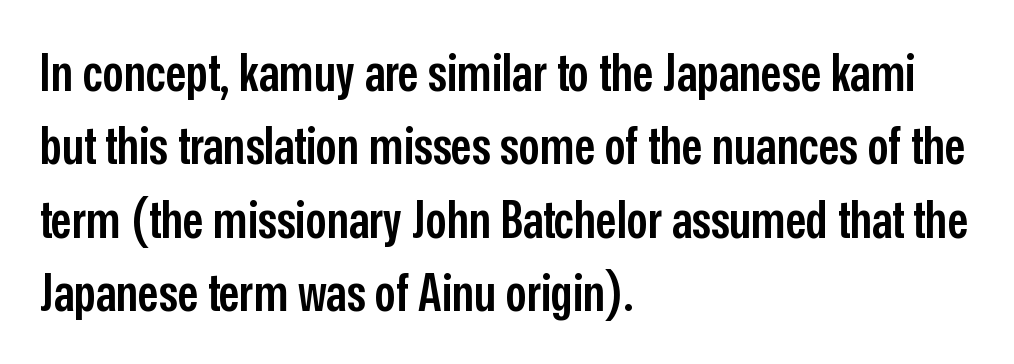
A somewhat darkened texture: the type is semibold rather than bold. In terms of letterform style, serifs are entirely absent. Underlining? Definitely not there. Looks like regular typesetting: each glyph gets only the width it needs. Posture: straight, roman, zero tilt. Compared with typical paragraphs, the rows here are spaced about the same.
